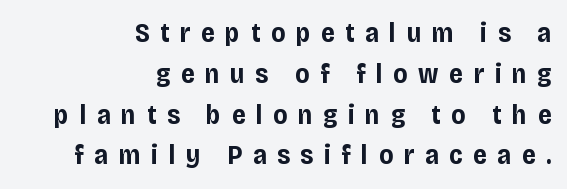
The lines in this sample share a right terminus and differ only in where they begin. Caption: bold face, heavy strokes. What stands out about the letter spacing? Its width — letters are far apart. Do the letters lean? They stand straight. The block of text has a typical density, with ordinary space between rows. Any mark beneath the type? The region is blank.
